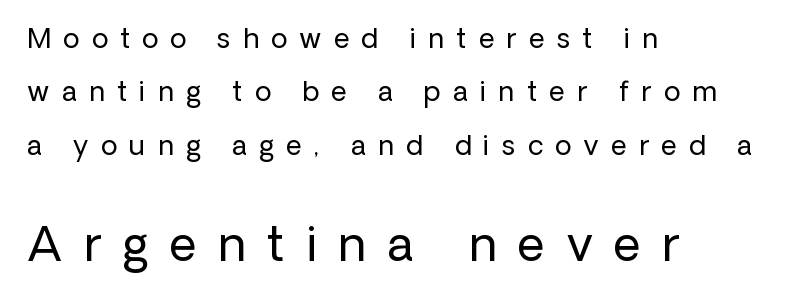
{"serif": "no", "italic": "no", "bold": "no", "weight": "regular", "width": "normal", "stroke_contrast": "low", "x_height": "medium", "monospaced": "no", "underline": "no", "align": "left", "line_spacing": "loose", "line_spacing_ratio": 1.98, "letter_spacing": "wide", "letter_spacing_em": 0.46, "larger_block": "second", "size_ratio": 1.74, "glyph_px": 47}
